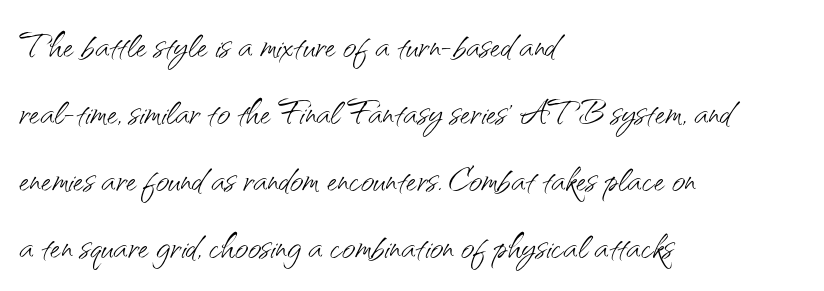
Q: Is the text bold? A: No.
Q: Is the text italic (slanted)? A: Yes.
Q: Is the typeface a serif or a sans-serif typeface? A: Sans-serif.
Q: Is the text underlined? A: No.
Q: How is the paragraph aligned? A: Left-aligned.
Q: Is the spacing between letters normal or unusually wide? A: Normal.
Q: Is the spacing between lines tight, normal or loose? A: Normal.
Q: Width (condensed, normal, or wide)? A: Normal.
Q: Stroke contrast? A: Medium.
Q: x-height? A: Small.
Q: Monospaced? A: No.
